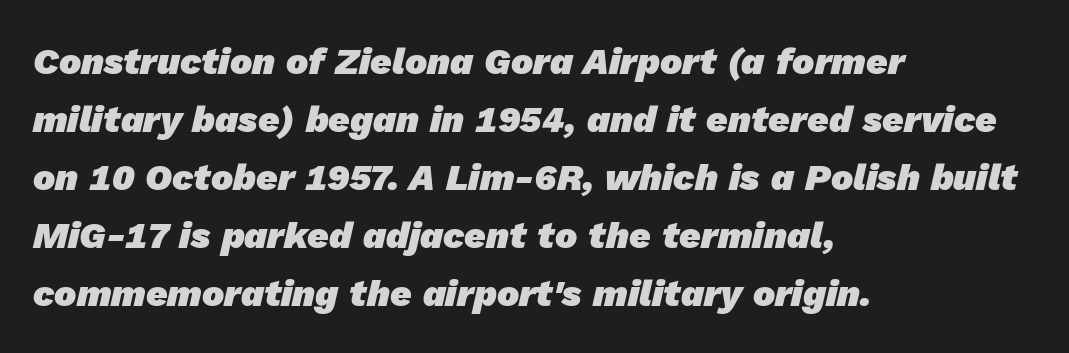
Q: Is the text bold? A: Yes.
Q: Is the typeface a serif or a sans-serif typeface? A: Sans-serif.
Q: Is the text underlined? A: No.
Q: How is the paragraph aligned? A: Left-aligned.
Q: Is the spacing between letters normal or unusually wide? A: Normal.
Q: Is the spacing between lines tight, normal or loose? A: Normal.
Q: Width (condensed, normal, or wide)? A: Normal.
Q: Stroke contrast? A: Low.
Q: x-height? A: Medium.
Q: Monospaced? A: No.
